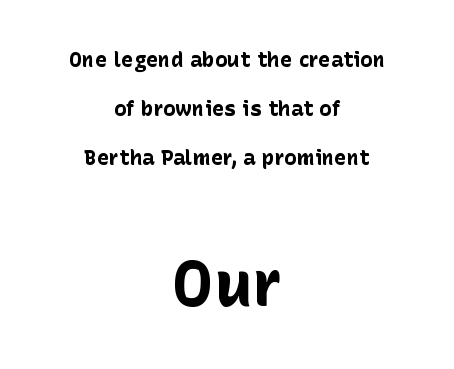
A typesetter would call this proportional, since set widths differ per character. The text block is weighted toward neither margin, spreading evenly from the middle. Here the second block reads like a headline and the first like body copy. Look at the tracking — it's just the regular setting, nothing added. How would I describe the line gaps? Wide and relaxed. The space directly below the letters is spotless.
